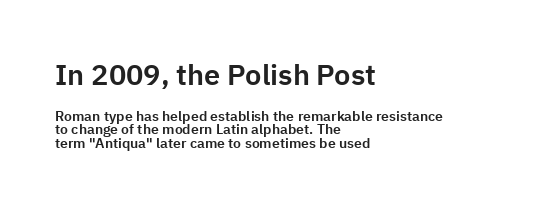
{"serif": "no", "italic": "no", "width": "normal", "stroke_contrast": "low", "x_height": "medium", "monospaced": "no", "underline": "no", "align": "left", "line_spacing": "tight", "line_spacing_ratio": 0.96, "letter_spacing": "normal", "letter_spacing_em": 0.0, "larger_block": "first", "size_ratio": 2.07, "glyph_px": 29}
